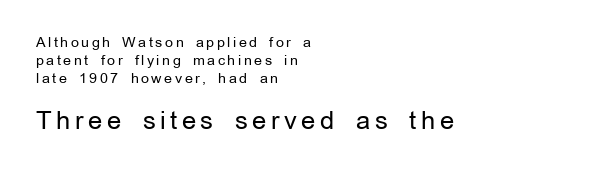
Honestly, the row spacing looks completely unremarkable. Caption: upper text group reduced, lower text group enlarged. Is the stroke heavy? The answer is a plain regular-or-lighter. Nope, not italic — everything's standing straight. Every row of glyphs begins at an identical x-position on the left.
